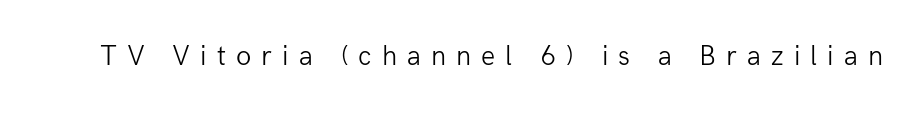
A typesetter would call this heavily tracked-out type. Heaviness? Minimal to ordinary, like unemphasized prose. The lettering holds an erect, upright posture throughout. Examine the stroke ends and you'll find no serifs.
